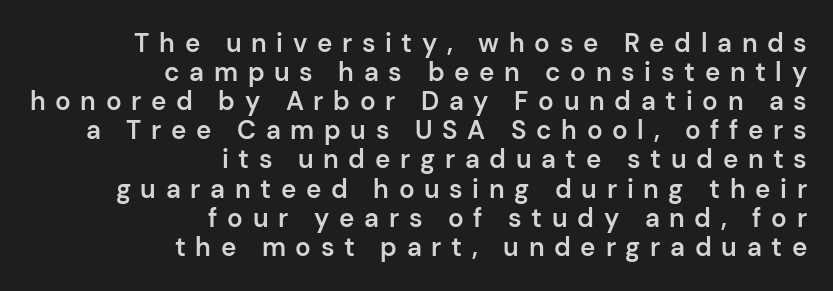
The image shows 26 px text type, upright; set right-aligned, tight line spacing (1.12x), unusually wide letter spacing (+0.37 em), not underlined.
